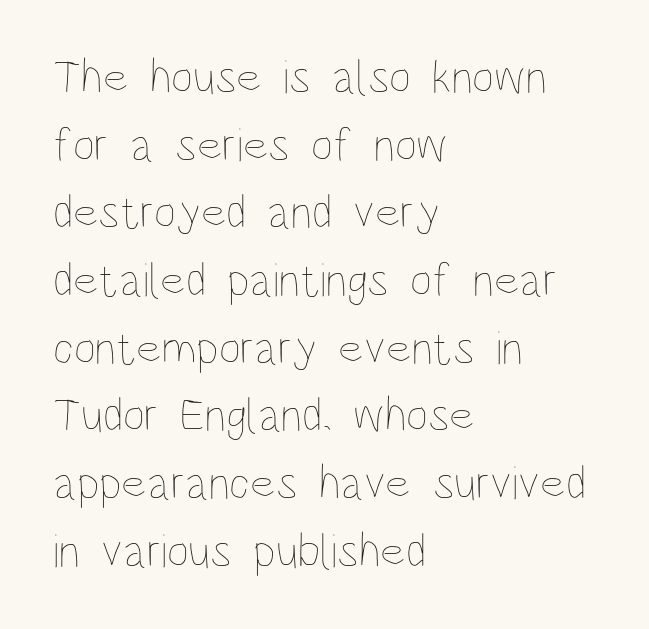
{"italic": "no", "bold": "no", "weight": "thin", "width": "condensed", "stroke_contrast": "low", "x_height": "large", "monospaced": "no", "underline": "no", "align": "left", "line_spacing": "normal", "line_spacing_ratio": 1.41, "letter_spacing": "normal", "letter_spacing_em": 0.0, "glyph_px": 48}
